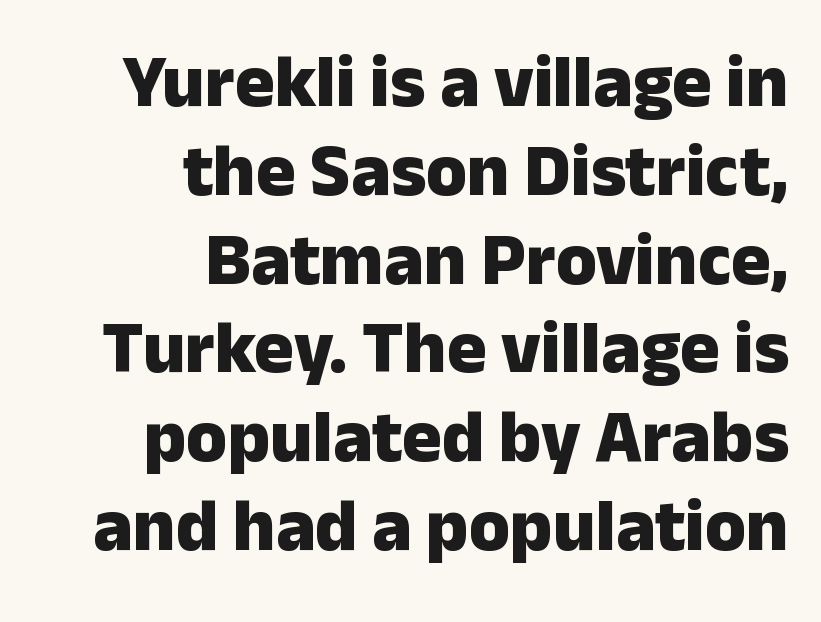
{"serif": "no", "italic": "no", "bold": "yes", "weight": "heavy", "width": "normal", "stroke_contrast": "low", "x_height": "medium", "monospaced": "no", "underline": "no", "align": "right", "line_spacing_ratio": 1.2, "letter_spacing": "normal", "letter_spacing_em": 0.0, "glyph_px": 74}
